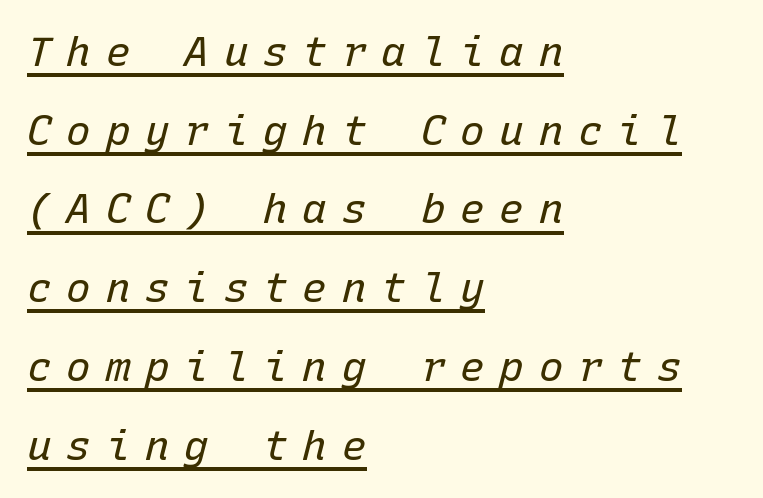
Vertical stems look standard width or narrower in stroke. Caption: lettering with a line underneath. Rows of type keep a wide berth in the vertical direction. Is this a fixed-width face? Yes — each glyph sits in an identical cell. Every row of glyphs begins at an identical x-position on the left. The whole block is typeset with a tilt.
